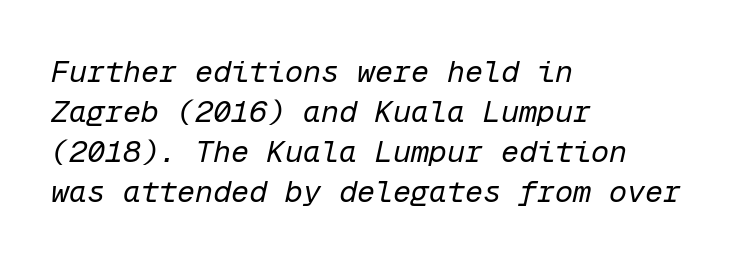
Q: Is the text bold? A: No.
Q: Is the text italic (slanted)? A: Yes, it leans right by about 12 degrees.
Q: Is the text underlined? A: No.
Q: How is the paragraph aligned? A: Left-aligned.
Q: Is the spacing between letters normal or unusually wide? A: Normal.
Q: Is the spacing between lines tight, normal or loose? A: Normal.
Q: Width (condensed, normal, or wide)? A: Normal.
Q: Stroke contrast? A: Low.
Q: x-height? A: Medium.
Q: Monospaced? A: Yes.
